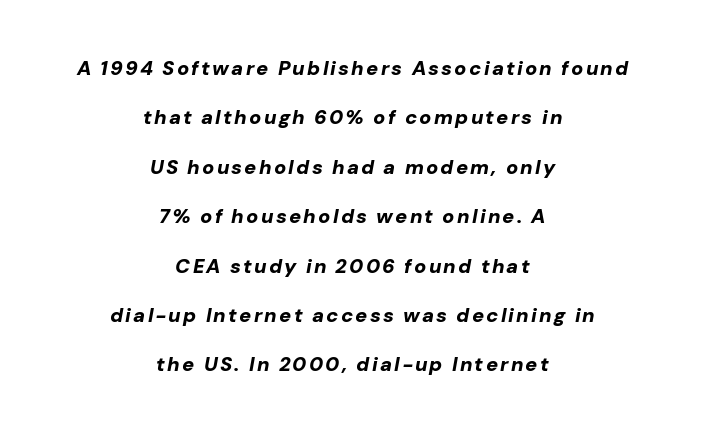
{"italic": "yes", "lean": "right", "slant_degrees": 10, "bold": "yes", "underline": "no", "align": "center", "line_spacing": "loose", "line_spacing_ratio": 2.47, "glyph_px": 20}
